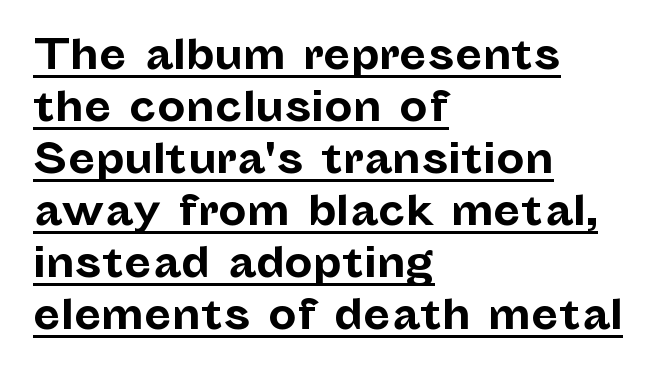
Vertically, the passage feels balanced, rows spaced as you'd expect. Nothing unusual about the tracking: characters are spaced as the font intends. Every letter is thick-stroked: bold, no question. Where is the straight margin? On the left.
